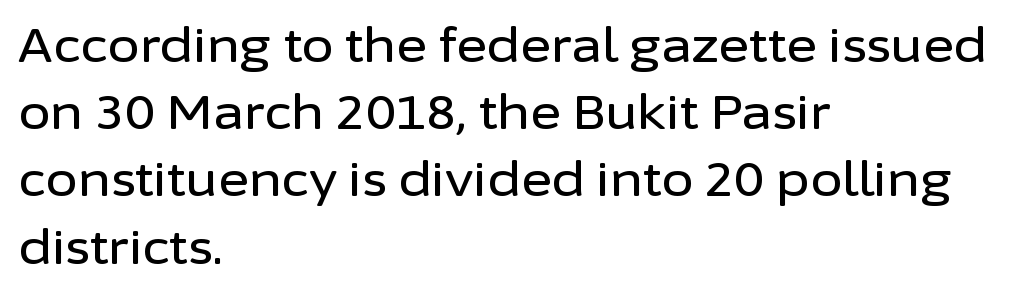
The image shows 47 px sans-serif type, upright; set left-aligned, normal line spacing (1.43x), normal letter spacing, not underlined; low stroke contrast and a medium x-height.
